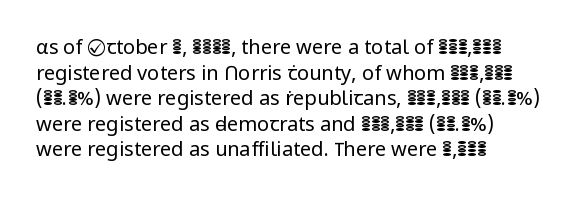
Q: Is the text bold? A: No.
Q: Is the text italic (slanted)? A: No, it is upright.
Q: Is the text underlined? A: No.
Q: How is the paragraph aligned? A: Left-aligned.
Q: Is the spacing between letters normal or unusually wide? A: Normal.
Q: Is the spacing between lines tight, normal or loose? A: Normal.
